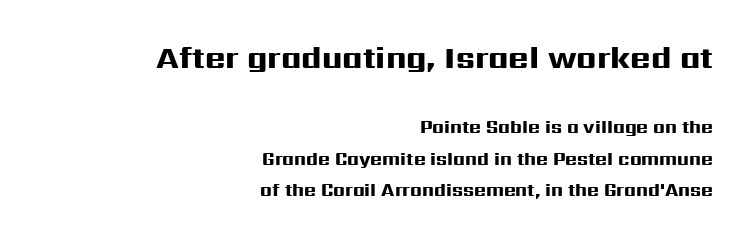
{"serif": "no", "italic": "no", "bold": "yes", "weight": "heavy", "width": "wide", "stroke_contrast": "high", "x_height": "medium", "monospaced": "no", "underline": "no", "align": "right", "line_spacing_ratio": 1.75, "letter_spacing": "normal", "letter_spacing_em": 0.0, "larger_block": "first", "size_ratio": 1.72, "glyph_px": 31}
